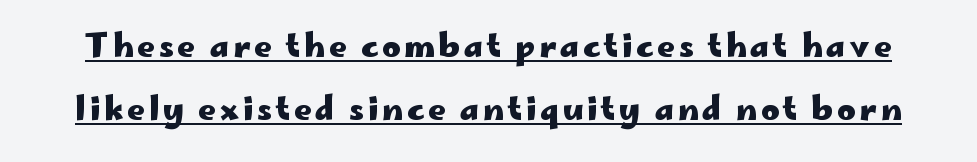
Q: Is the text bold? A: Yes.
Q: Is the text italic (slanted)? A: No, it is upright.
Q: Is the typeface a serif or a sans-serif typeface? A: Sans-serif.
Q: Is the text underlined? A: Yes.
Q: Is the spacing between lines tight, normal or loose? A: Loose.
Q: Width (condensed, normal, or wide)? A: Wide.
Q: Stroke contrast? A: Low.
Q: x-height? A: Small.
Q: Monospaced? A: No.
